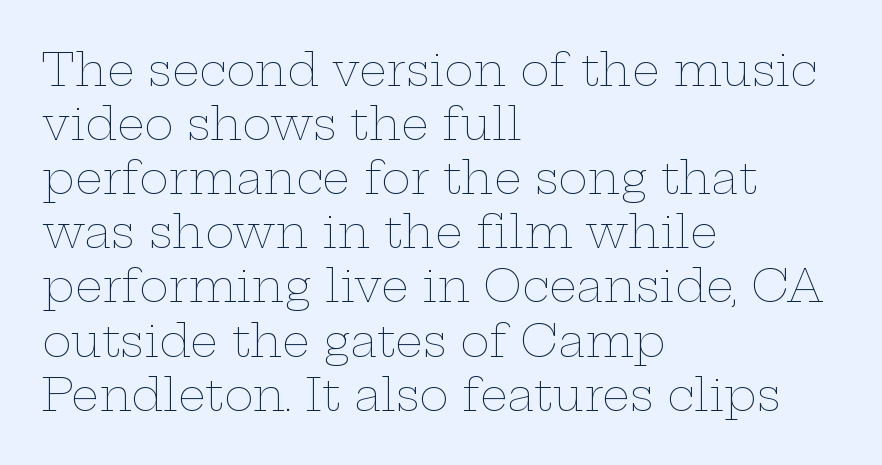
The image shows 44 px thin, wide type, upright; set left-aligned, line spacing 1.23x, normal letter spacing, not underlined; low stroke contrast and a medium x-height.
